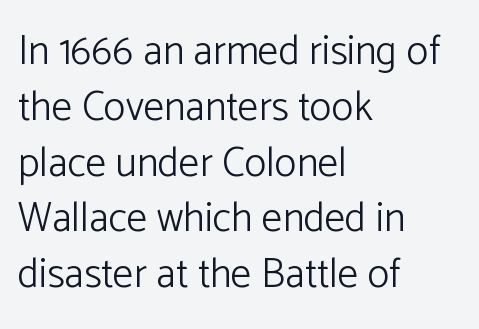
Q: Is the text bold? A: No.
Q: Is the text italic (slanted)? A: No, it is upright.
Q: Is the typeface a serif or a sans-serif typeface? A: Sans-serif.
Q: Is the text underlined? A: No.
Q: How is the paragraph aligned? A: Left-aligned.
Q: Is the spacing between letters normal or unusually wide? A: Normal.
Q: Is the spacing between lines tight, normal or loose? A: Normal.
Q: Width (condensed, normal, or wide)? A: Normal.
Q: Stroke contrast? A: Low.
Q: x-height? A: Medium.
Q: Monospaced? A: No.
